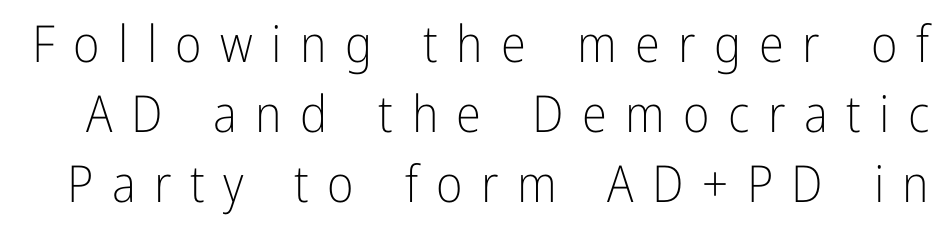
Q: Is the text bold? A: No.
Q: Is the text italic (slanted)? A: No, it is upright.
Q: Is the typeface a serif or a sans-serif typeface? A: Sans-serif.
Q: Is the text underlined? A: No.
Q: Is the spacing between letters normal or unusually wide? A: Unusually wide.
Q: Is the spacing between lines tight, normal or loose? A: Normal.
Q: Width (condensed, normal, or wide)? A: Condensed.
Q: Stroke contrast? A: Low.
Q: x-height? A: Medium.
Q: Monospaced? A: No.
